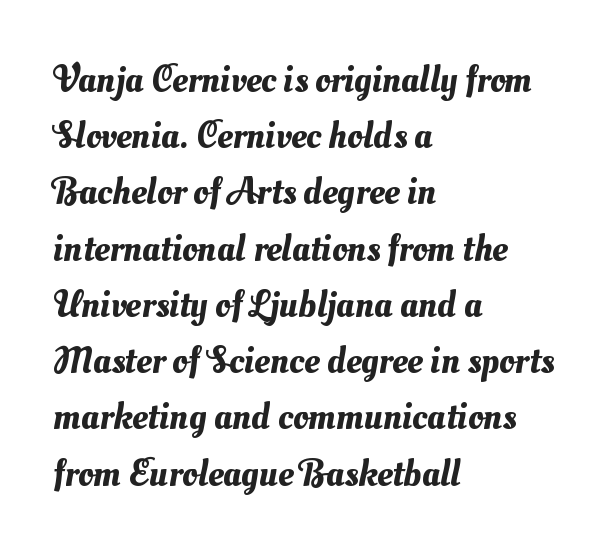
Q: Is the text underlined? A: No.
Q: How is the paragraph aligned? A: Left-aligned.
Q: Is the spacing between letters normal or unusually wide? A: Normal.
Q: Is the spacing between lines tight, normal or loose? A: Normal.
Q: Width (condensed, normal, or wide)? A: Normal.
Q: Stroke contrast? A: Medium.
Q: x-height? A: Small.
Q: Monospaced? A: No.
